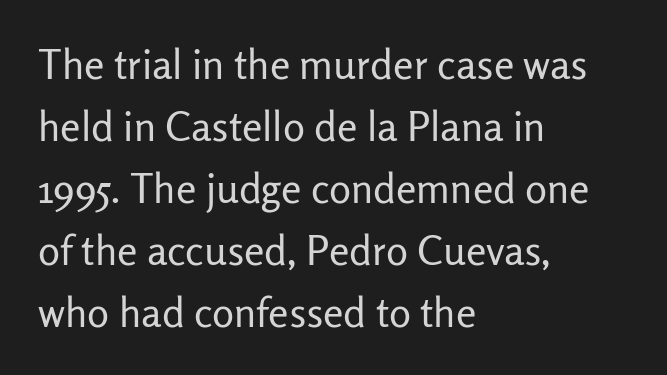
{"serif": "no", "italic": "no", "bold": "no", "weight": "regular", "width": "normal", "stroke_contrast": "low", "x_height": "medium", "monospaced": "no", "underline": "no", "align": "left", "line_spacing": "normal", "line_spacing_ratio": 1.51, "letter_spacing": "normal", "letter_spacing_em": 0.0, "glyph_px": 41}
